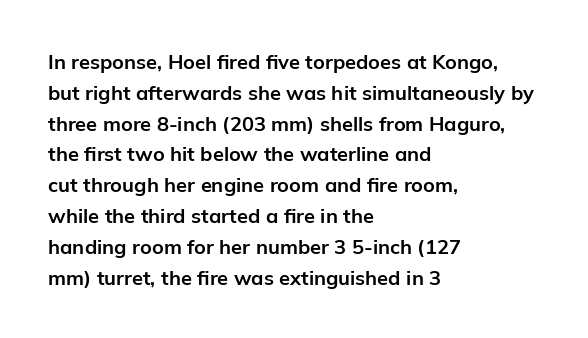
{"italic": "no", "bold": "yes", "underline": "no", "align": "left", "line_spacing": "normal", "line_spacing_ratio": 1.54, "letter_spacing": "normal", "letter_spacing_em": 0.0, "glyph_px": 20}
